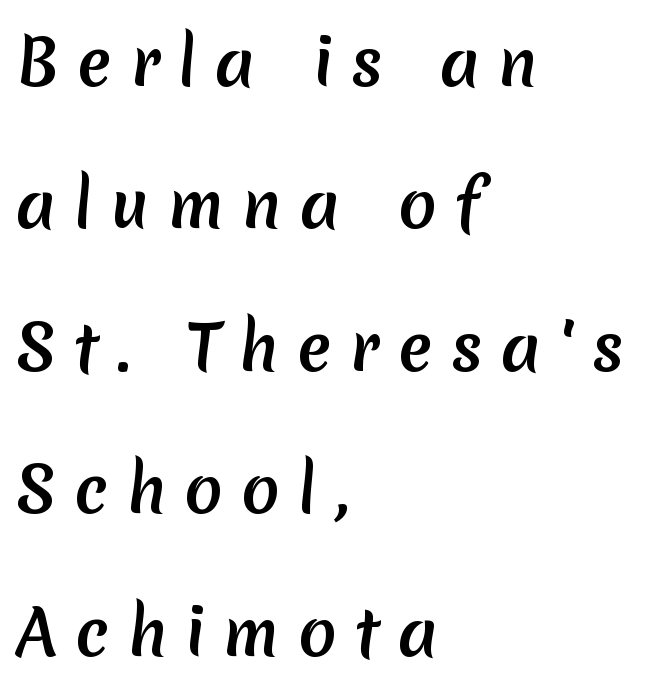
Underlining? Definitely not there. The leading is generous, giving the passage an open texture. The rendering anchors every line to the left-hand side. The passage shown has open, widely tracked lettering throughout. Proportional: the letters do not fall into vertical columns.
